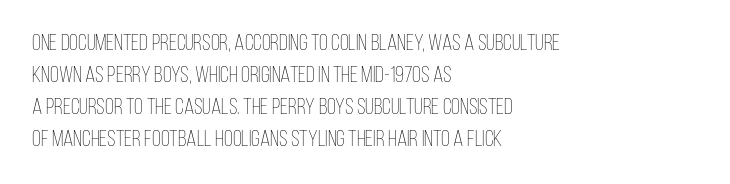
Caption: standard tracking, unaltered. Does the leading feel generous? No, just average. The lines are quadded left. Check the space under the baseline: it is left empty.
